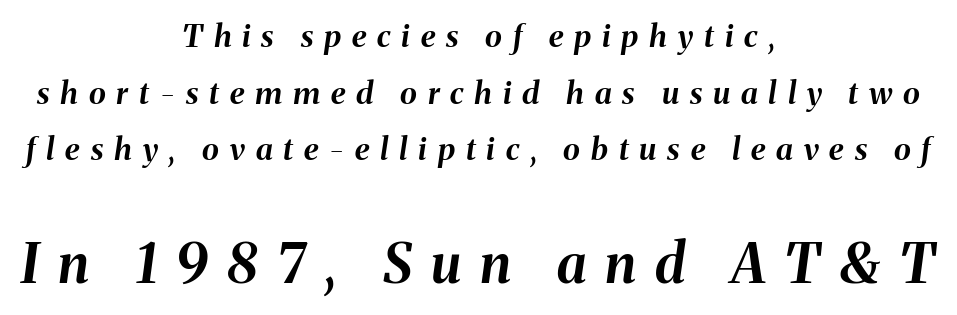
Q: Is the text bold? A: Yes.
Q: Is the text italic (slanted)? A: Yes, it leans right by about 8 degrees.
Q: Is the text underlined? A: No.
Q: How is the paragraph aligned? A: Centered.
Q: Is the spacing between letters normal or unusually wide? A: Unusually wide.
Q: Which block of text is set in a larger size, the first (top) or the second (bottom)? A: The second (bottom) one.
Q: Width (condensed, normal, or wide)? A: Normal.
Q: Stroke contrast? A: Medium.
Q: x-height? A: Medium.
Q: Monospaced? A: No.
